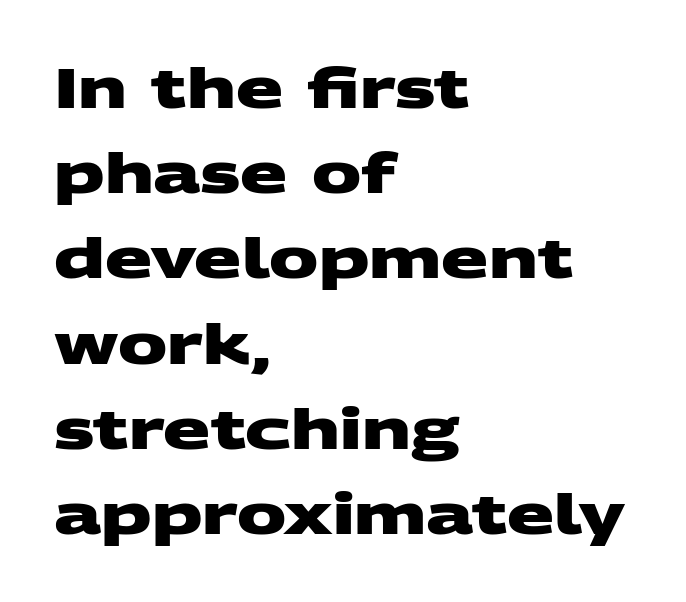
Q: Is the text bold? A: Yes.
Q: Is the typeface a serif or a sans-serif typeface? A: Sans-serif.
Q: Is the text underlined? A: No.
Q: How is the paragraph aligned? A: Left-aligned.
Q: Is the spacing between letters normal or unusually wide? A: Normal.
Q: Is the spacing between lines tight, normal or loose? A: Normal.
Q: Width (condensed, normal, or wide)? A: Wide.
Q: Stroke contrast? A: Medium.
Q: x-height? A: Large.
Q: Monospaced? A: No.
